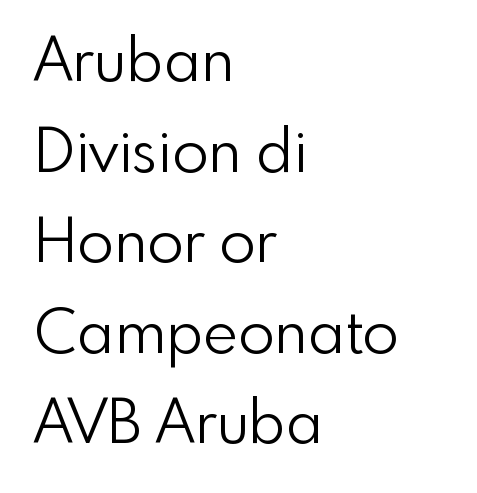
Q: Is the text bold? A: No.
Q: Is the text italic (slanted)? A: No, it is upright.
Q: Is the typeface a serif or a sans-serif typeface? A: Sans-serif.
Q: Is the text underlined? A: No.
Q: How is the paragraph aligned? A: Left-aligned.
Q: Is the spacing between letters normal or unusually wide? A: Normal.
Q: Is the spacing between lines tight, normal or loose? A: Normal.
Q: Width (condensed, normal, or wide)? A: Normal.
Q: x-height? A: Small.
Q: Monospaced? A: No.
